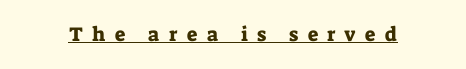
Q: Is the text italic (slanted)? A: No, it is upright.
Q: Is the text underlined? A: Yes.
Q: Is the spacing between letters normal or unusually wide? A: Unusually wide.
